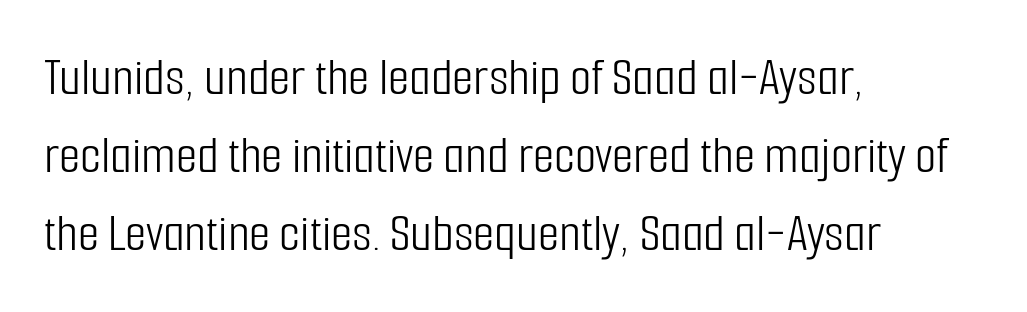
Q: Is the text bold? A: No.
Q: Is the text italic (slanted)? A: No, it is upright.
Q: Is the typeface a serif or a sans-serif typeface? A: Sans-serif.
Q: Is the text underlined? A: No.
Q: How is the paragraph aligned? A: Left-aligned.
Q: Is the spacing between letters normal or unusually wide? A: Normal.
Q: Is the spacing between lines tight, normal or loose? A: Normal.
Q: Width (condensed, normal, or wide)? A: Condensed.
Q: Stroke contrast? A: Low.
Q: x-height? A: Medium.
Q: Monospaced? A: No.
